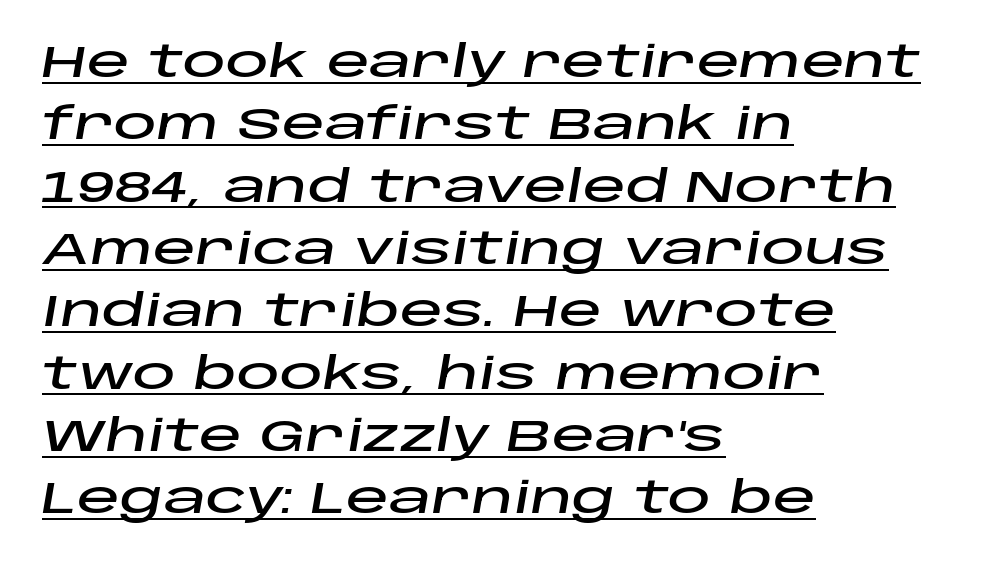
The image shows 43 px wide type, italic (leaning right); set left-aligned, normal line spacing (1.45x), normal letter spacing, underlined; low stroke contrast and a large x-height.
